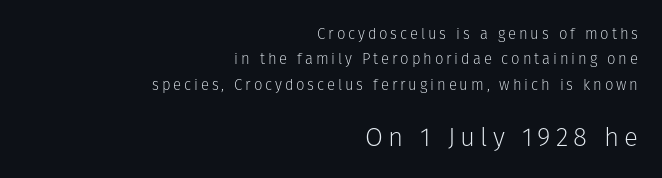
Between these two stacked blocks, the lower one wins on size. Every character sits straight up, as roman type does. Has an underline been added? It has not. Alignment: flush right.
